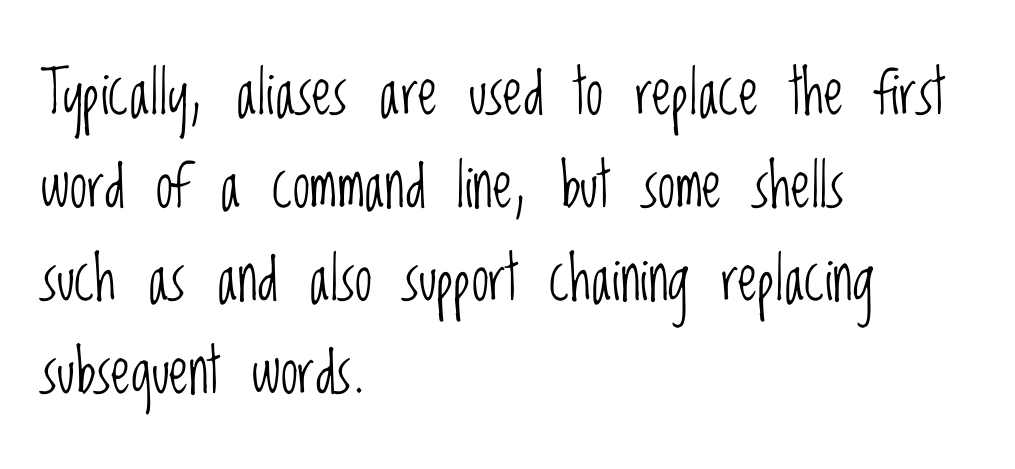
The image shows 62 px light, condensed sans-serif type, upright; set left-aligned, normal line spacing (1.5x), normal letter spacing, not underlined; low stroke contrast and a large x-height.
